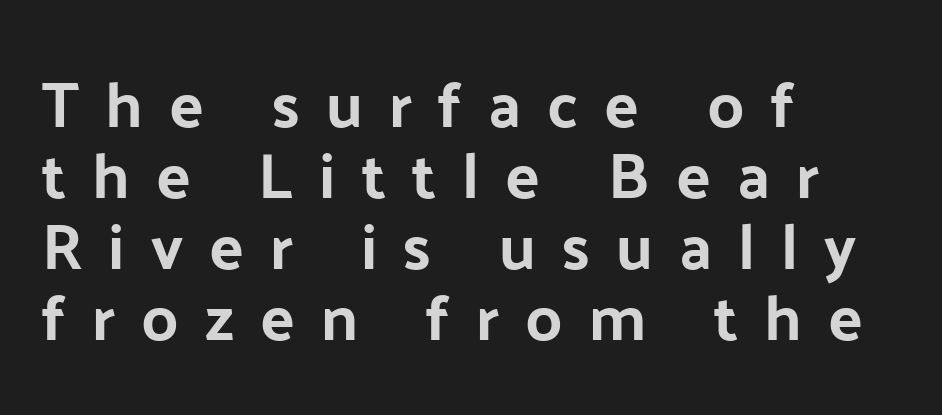
The image shows 64 px sans-serif type, upright; set left-aligned, tight line spacing (1.11x), unusually wide letter spacing (+0.41 em), not underlined; low stroke contrast and a medium x-height.
